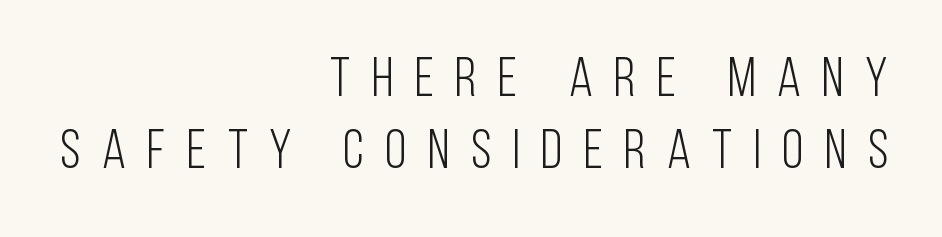
The image shows 55 px light, condensed sans-serif type, upright; set right-aligned, normal line spacing (1.31x), unusually wide letter spacing (+0.39 em), not underlined; low stroke contrast and a large x-height.
